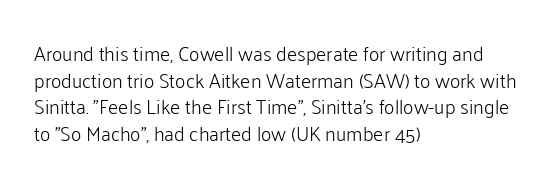
{"italic": "no", "bold": "no", "underline": "no", "align": "left", "line_spacing": "normal", "line_spacing_ratio": 1.33, "letter_spacing": "normal", "letter_spacing_em": 0.0, "glyph_px": 20}
